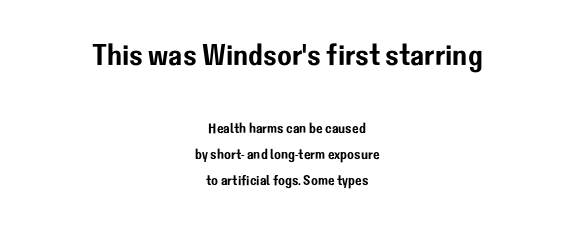
{"serif": "no", "italic": "no", "width": "normal", "stroke_contrast": "low", "x_height": "medium", "monospaced": "no", "underline": "no", "align": "center", "line_spacing_ratio": 1.84, "letter_spacing": "normal", "letter_spacing_em": 0.0, "larger_block": "first", "size_ratio": 2.14, "glyph_px": 30}
